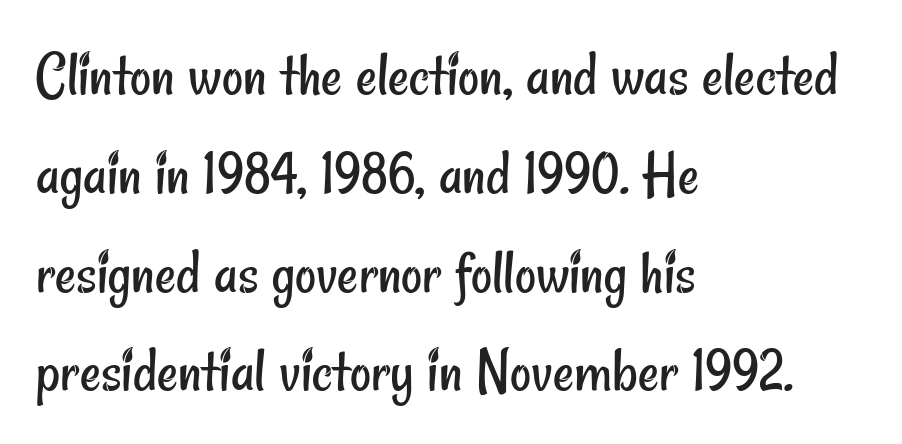
Is this a sans? Yes — the strokes have no serifs. These lines stack with their left ends in a neat column. A quiet, ordinary-to-light weight characterises the typeface. Spacing verdict: proportional, widths tailored to each character. You could call the tracking neutral — neither tight nor loose. The zone under the glyphs is completely vacant.
